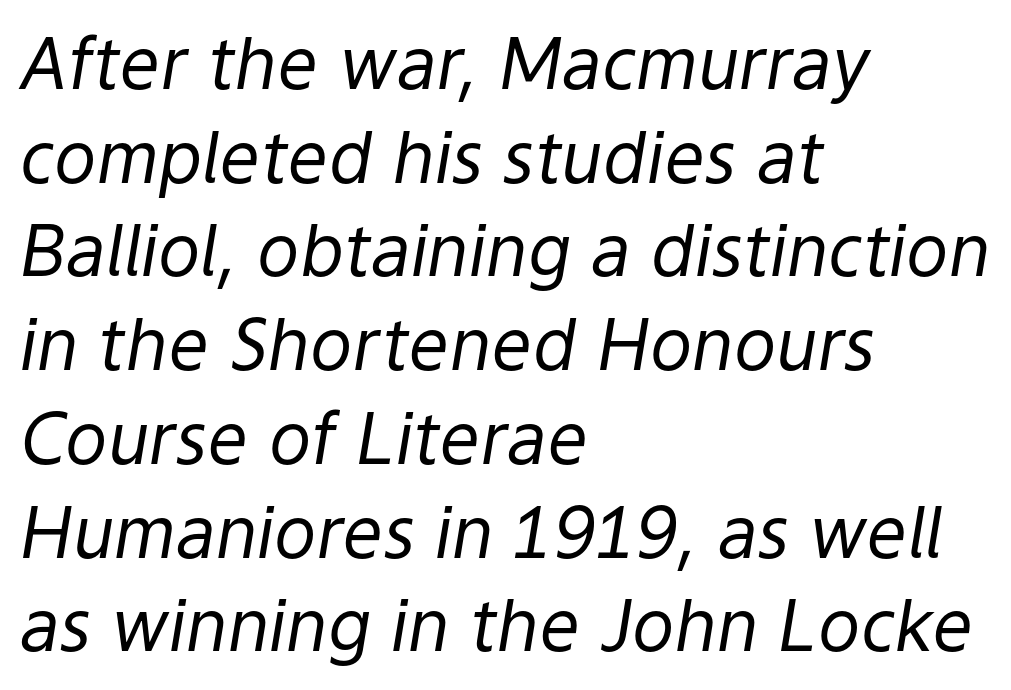
{"italic": "yes", "lean": "right", "slant_degrees": 9, "bold": "no", "weight": "regular", "width": "normal", "stroke_contrast": "low", "x_height": "medium", "monospaced": "no", "underline": "no", "align": "left", "line_spacing": "normal", "line_spacing_ratio": 1.32, "letter_spacing": "normal", "letter_spacing_em": 0.0, "glyph_px": 71}
